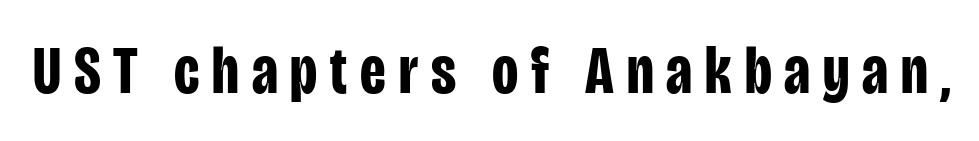
The image shows 68 px bold, condensed sans-serif type, upright; set not underlined; low stroke contrast and a large x-height.
